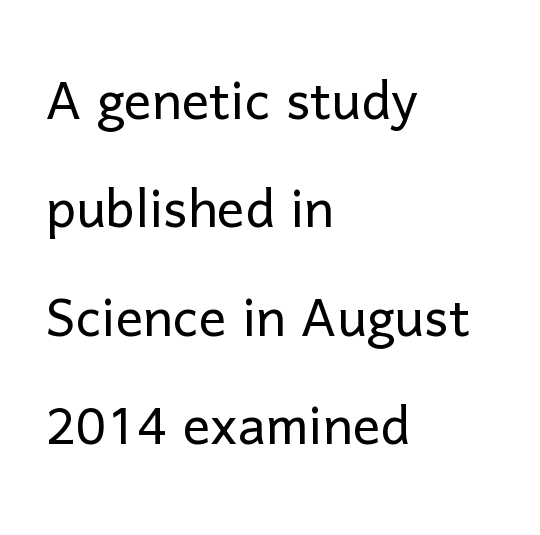
The image shows 69 px light sans-serif type, upright; set left-aligned, normal line spacing (1.57x), normal letter spacing, not underlined; low stroke contrast and a medium x-height.
